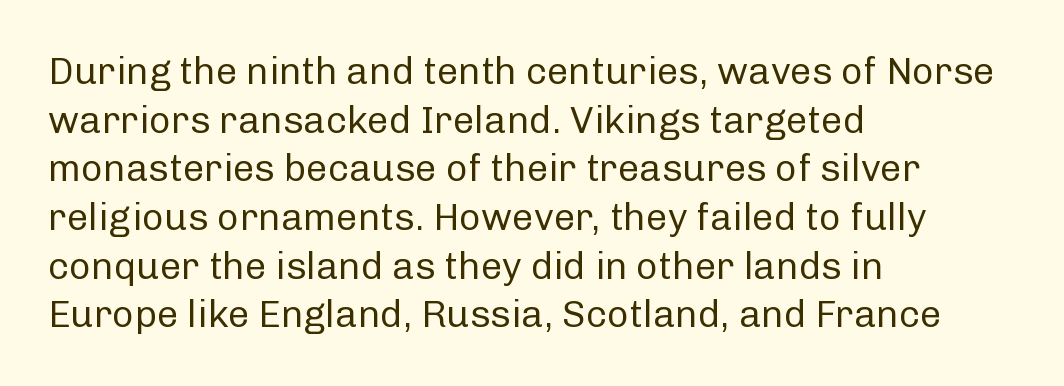
The image shows 38 px regular-weight sans-serif type, upright; set left-aligned, normal line spacing (1.28x), normal letter spacing, not underlined; low stroke contrast and a medium x-height.
